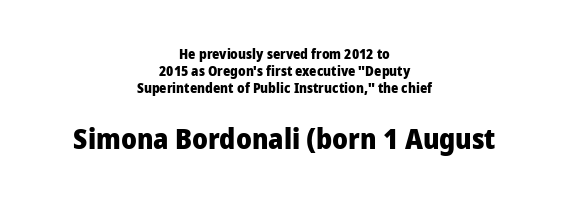
{"serif": "no", "italic": "no", "bold": "yes", "weight": "heavy", "width": "normal", "stroke_contrast": "low", "x_height": "medium", "monospaced": "no", "underline": "no", "align": "center", "line_spacing_ratio": 1.22, "letter_spacing": "normal", "letter_spacing_em": 0.0, "larger_block": "second", "size_ratio": 2.07, "glyph_px": 29}
